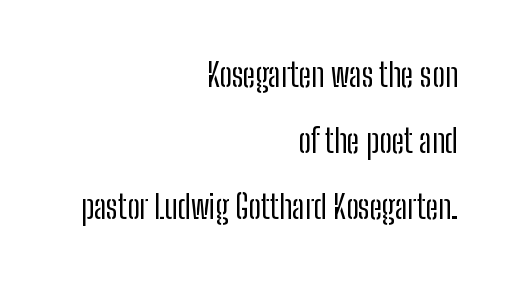
{"serif": "no", "italic": "no", "bold": "no", "weight": "regular", "width": "condensed", "stroke_contrast": "low", "x_height": "medium", "monospaced": "no", "underline": "no", "align": "right", "line_spacing": "loose", "line_spacing_ratio": 2.07, "letter_spacing": "normal", "letter_spacing_em": 0.0, "glyph_px": 32}
